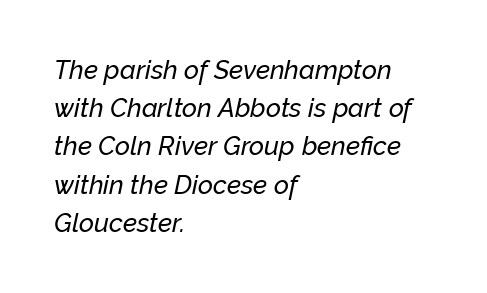
Q: Is the text italic (slanted)? A: Yes, it leans right by about 12 degrees.
Q: Is the text underlined? A: No.
Q: How is the paragraph aligned? A: Left-aligned.
Q: Is the spacing between letters normal or unusually wide? A: Normal.
Q: Is the spacing between lines tight, normal or loose? A: Normal.
